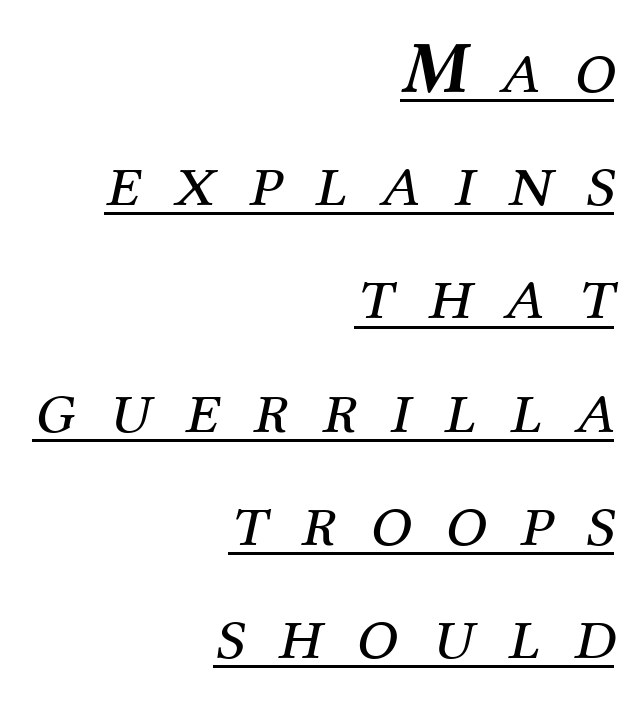
The image shows 75 px regular-weight serif type, italic (leaning right); set right-aligned, normal line spacing (1.51x), unusually wide letter spacing (+0.45 em), underlined; medium stroke contrast and a medium x-height.
